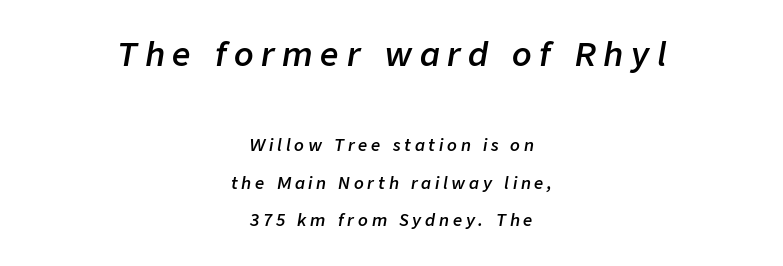
The image shows 32 px semibold type, italic (leaning right); set centered, loose line spacing (2.34x), unusually wide letter spacing (+0.24 em), not underlined; the first (top) block is 2.0x larger; low stroke contrast and a medium x-height.
